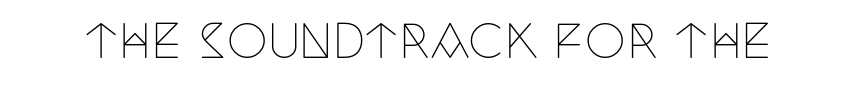
Q: Is the text bold? A: No.
Q: Is the text italic (slanted)? A: No, it is upright.
Q: Is the typeface a serif or a sans-serif typeface? A: Serif.
Q: Is the text underlined? A: No.
Q: Is the spacing between letters normal or unusually wide? A: Normal.
Q: Width (condensed, normal, or wide)? A: Condensed.
Q: Stroke contrast? A: Low.
Q: x-height? A: Large.
Q: Monospaced? A: No.
